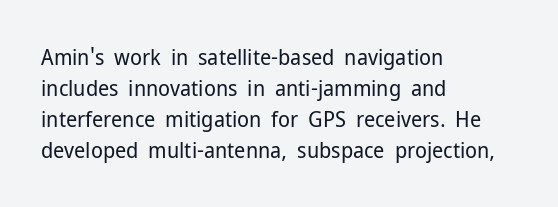
Q: Is the text bold? A: No.
Q: Is the text italic (slanted)? A: No, it is upright.
Q: Is the text underlined? A: No.
Q: How is the paragraph aligned? A: Left-aligned.
Q: Is the spacing between letters normal or unusually wide? A: Normal.
Q: Is the spacing between lines tight, normal or loose? A: Normal.
